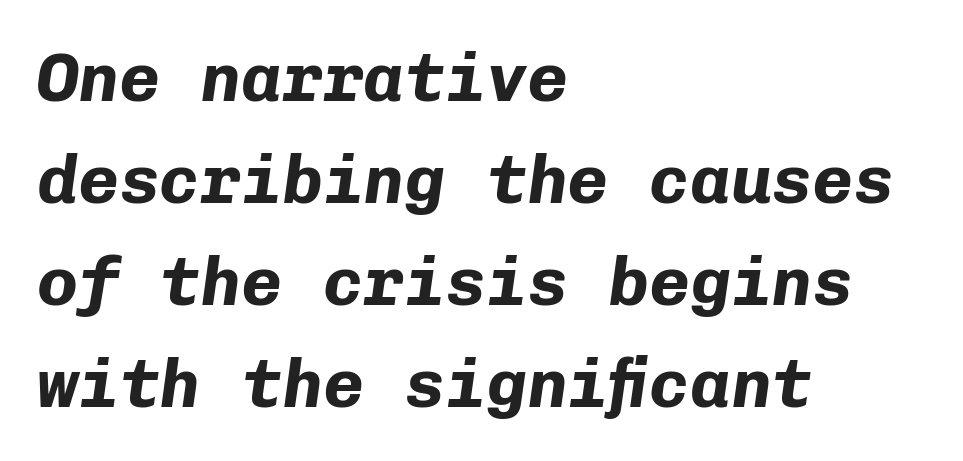
The image shows 68 px bold type, italic (leaning right), monospaced; set left-aligned, normal line spacing (1.5x), normal letter spacing, not underlined; low stroke contrast and a medium x-height.
